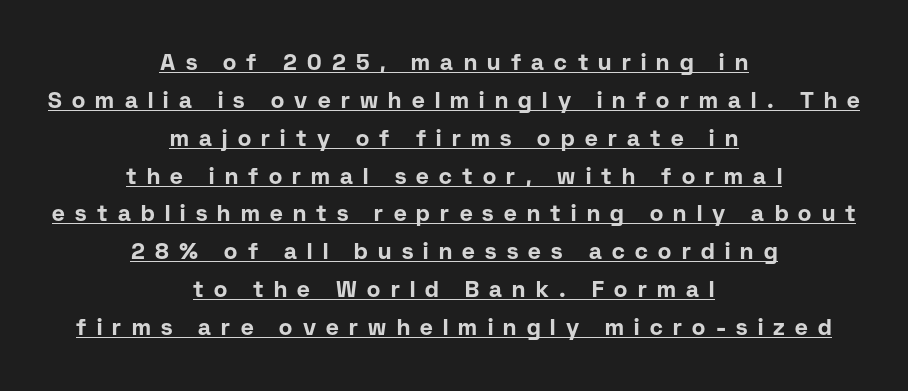
Notice how thick the strokes are: this is what a full bold looks like. The compositor balanced each line on the midline. The string is rendered with underlining switched on. Unlike italic type, these characters show no tilt at all. The tracking jumps out immediately: characters are airy and widely separated.
